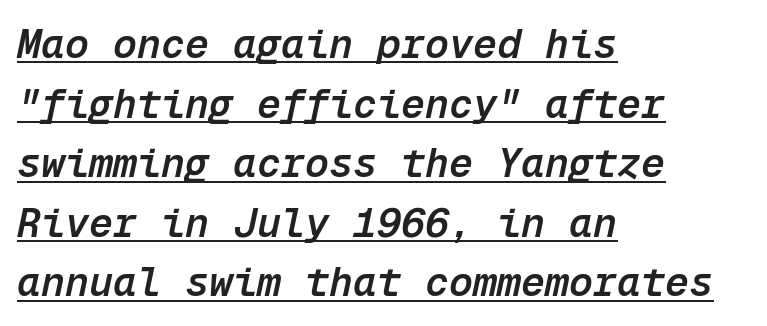
{"italic": "yes", "lean": "right", "slant_degrees": 12, "bold": "semi", "weight": "semibold", "width": "normal", "stroke_contrast": "low", "x_height": "medium", "monospaced": "yes", "underline": "yes", "align": "left", "line_spacing": "normal", "line_spacing_ratio": 1.49, "letter_spacing": "normal", "letter_spacing_em": 0.0, "glyph_px": 40}
